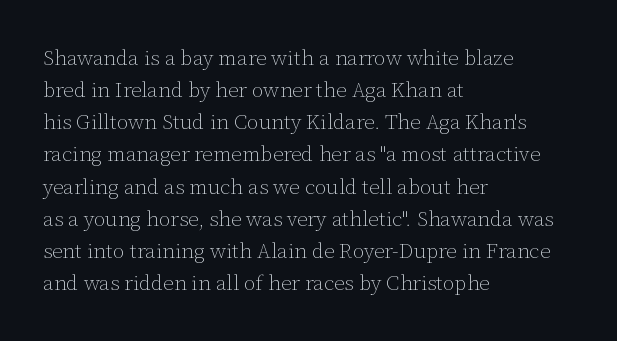
{"italic": "no", "bold": "no", "underline": "no", "align": "left", "line_spacing": "normal", "line_spacing_ratio": 1.53, "letter_spacing": "normal", "letter_spacing_em": 0.0, "glyph_px": 21}
